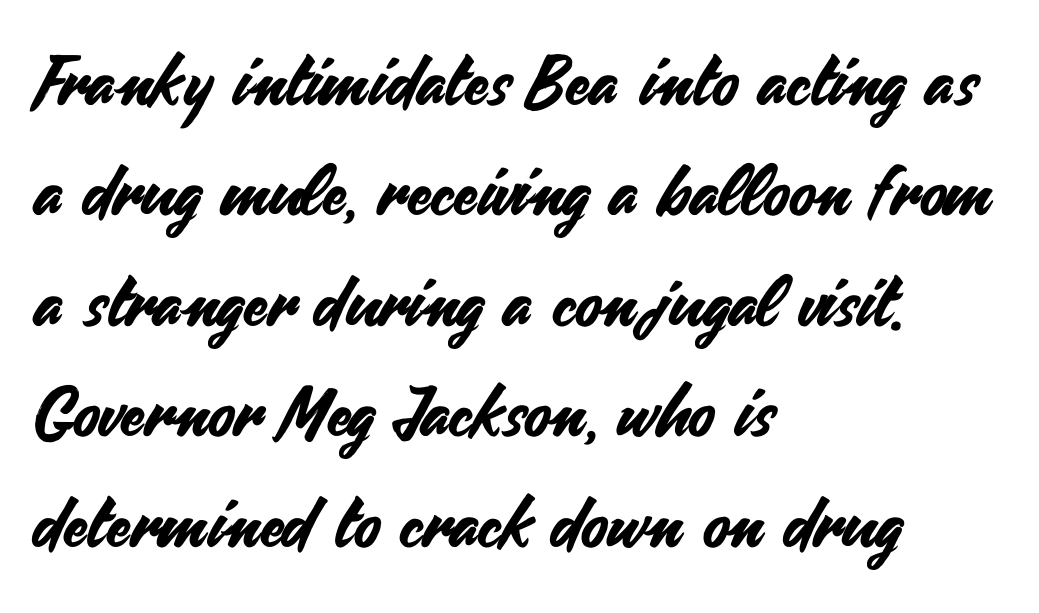
Does extra space separate the letters? No, they use regular spacing. Vertically, the passage feels balanced, rows spaced as you'd expect. Character widths vary here, with narrow letters taking less room than wide ones. Each row of text sits above clean, open space. Reading down the block, your eye returns to a fixed left position each line.
